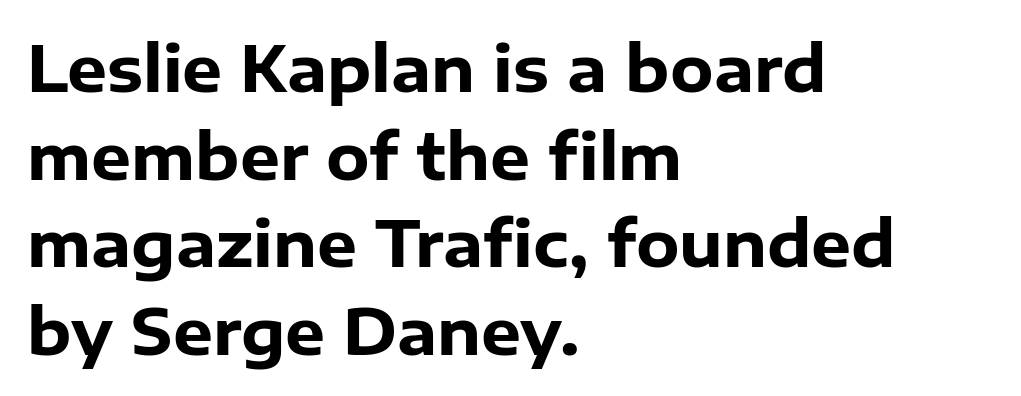
Q: Is the text bold? A: Yes.
Q: Is the text italic (slanted)? A: No, it is upright.
Q: Is the typeface a serif or a sans-serif typeface? A: Sans-serif.
Q: Is the text underlined? A: No.
Q: How is the paragraph aligned? A: Left-aligned.
Q: Is the spacing between letters normal or unusually wide? A: Normal.
Q: Is the spacing between lines tight, normal or loose? A: Normal.
Q: Width (condensed, normal, or wide)? A: Normal.
Q: Stroke contrast? A: Low.
Q: x-height? A: Medium.
Q: Monospaced? A: No.
